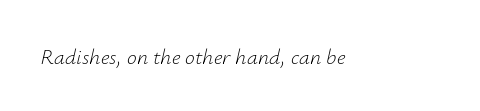
The image shows 22 px text type, italic (leaning right); set normal letter spacing, not underlined.
